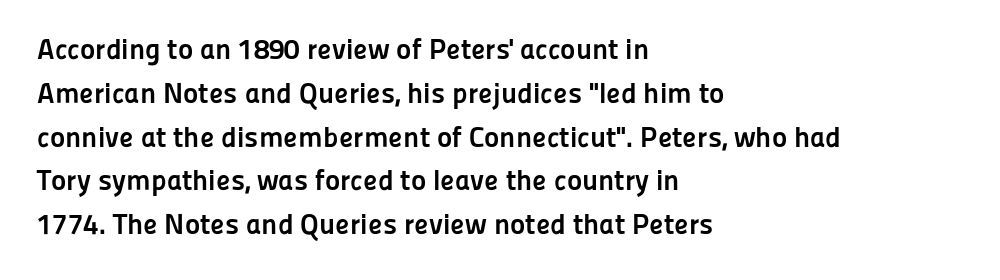
The image shows 29 px semibold sans-serif type, upright; set left-aligned, normal line spacing (1.51x), normal letter spacing, not underlined; low stroke contrast and a medium x-height.
